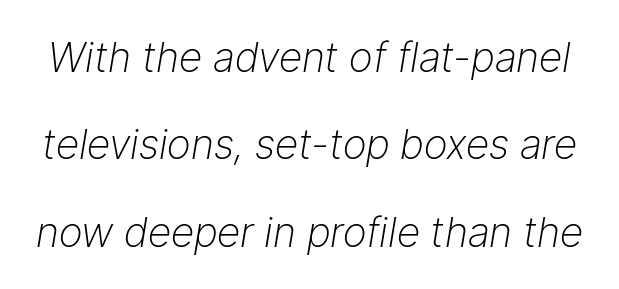
Is the letter spacing exaggerated? No — it looks like the ordinary default. This block would shrink considerably if given ordinary leading; it's expanded now. Note the varied advance widths — an 'i' is clearly narrower than an 'm'. Descenders hang freely into open space. Looking at the ascenders, they clearly lean. Stems and bowls with no extra thickness — not bold.
